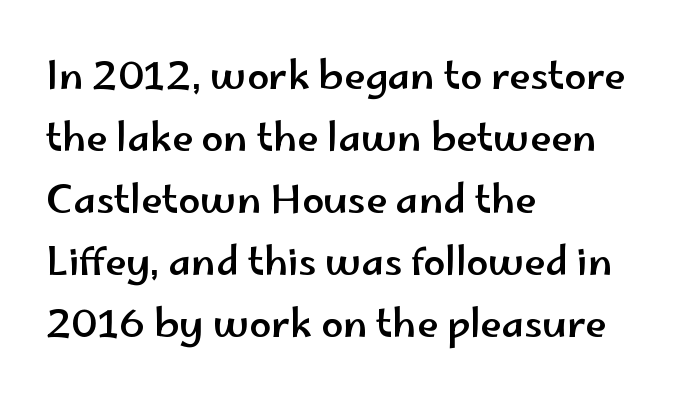
Q: Is the text italic (slanted)? A: No, it is upright.
Q: Is the typeface a serif or a sans-serif typeface? A: Sans-serif.
Q: Is the text underlined? A: No.
Q: How is the paragraph aligned? A: Left-aligned.
Q: Is the spacing between letters normal or unusually wide? A: Normal.
Q: Is the spacing between lines tight, normal or loose? A: Normal.
Q: Width (condensed, normal, or wide)? A: Wide.
Q: Stroke contrast? A: Low.
Q: x-height? A: Small.
Q: Monospaced? A: No.
